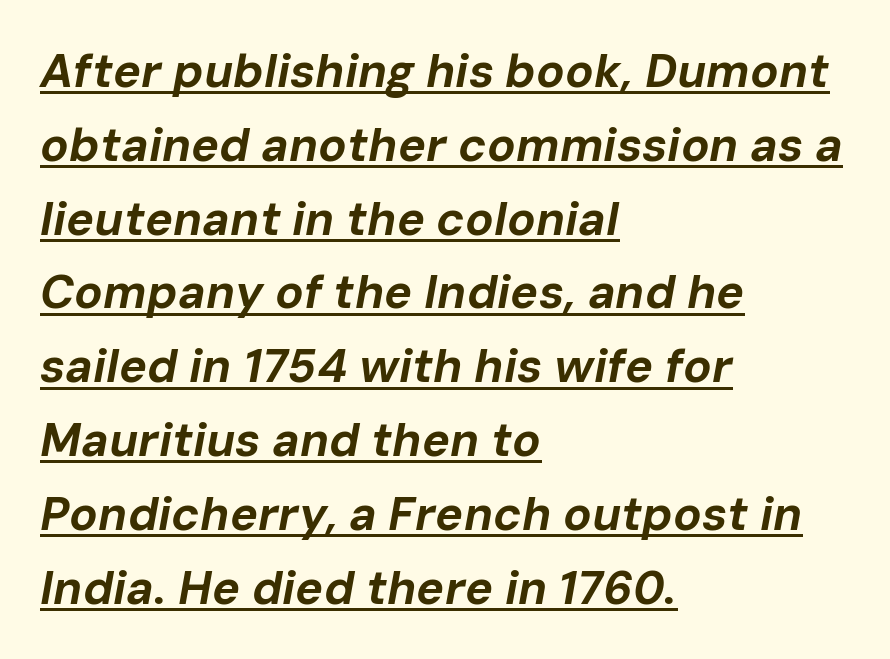
The image shows 47 px bold type, italic (leaning right); set left-aligned, normal line spacing (1.57x), normal letter spacing, underlined; low stroke contrast and a medium x-height.
